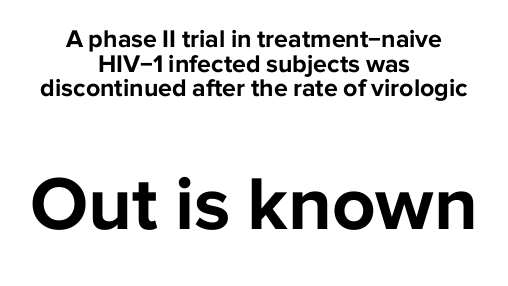
{"serif": "no", "italic": "no", "bold": "yes", "weight": "bold", "width": "normal", "stroke_contrast": "low", "x_height": "medium", "monospaced": "no", "underline": "no", "align": "center", "line_spacing": "tight", "line_spacing_ratio": 0.99, "letter_spacing": "normal", "letter_spacing_em": 0.0, "larger_block": "second", "size_ratio": 3.04, "glyph_px": 76}
